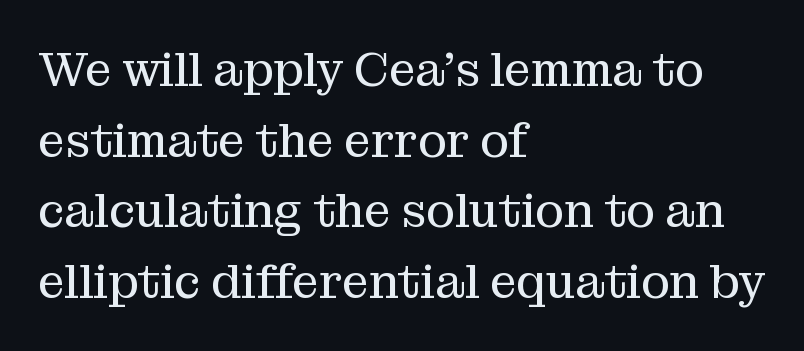
The image shows 48 px regular-weight serif type, upright; set left-aligned, normal line spacing (1.47x), normal letter spacing, not underlined; medium stroke contrast and a medium x-height.
